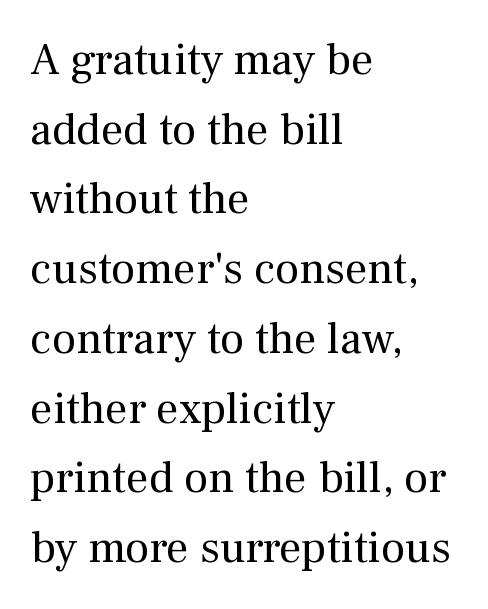
The image shows 45 px regular-weight serif type, upright; set left-aligned, normal line spacing (1.55x), normal letter spacing, not underlined; medium stroke contrast and a medium x-height.
